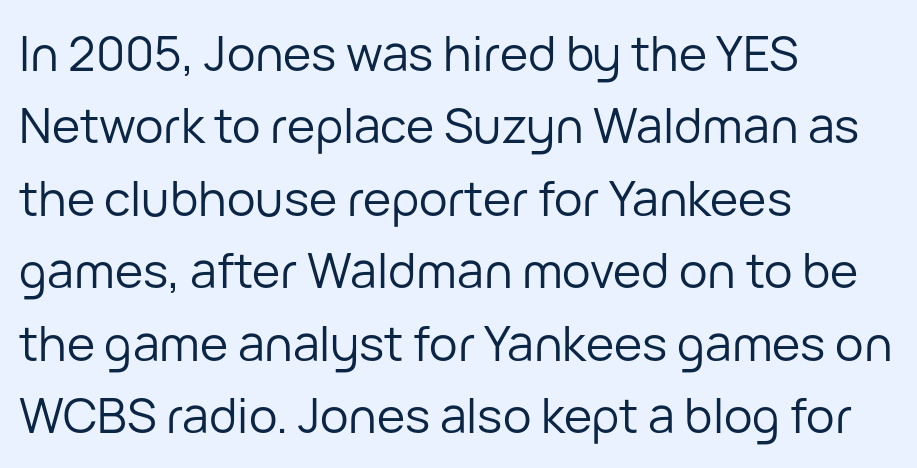
Q: Is the text bold? A: No.
Q: Is the text italic (slanted)? A: No, it is upright.
Q: Is the typeface a serif or a sans-serif typeface? A: Sans-serif.
Q: Is the text underlined? A: No.
Q: How is the paragraph aligned? A: Left-aligned.
Q: Is the spacing between letters normal or unusually wide? A: Normal.
Q: Is the spacing between lines tight, normal or loose? A: Normal.
Q: Width (condensed, normal, or wide)? A: Normal.
Q: Stroke contrast? A: Low.
Q: x-height? A: Medium.
Q: Monospaced? A: No.
